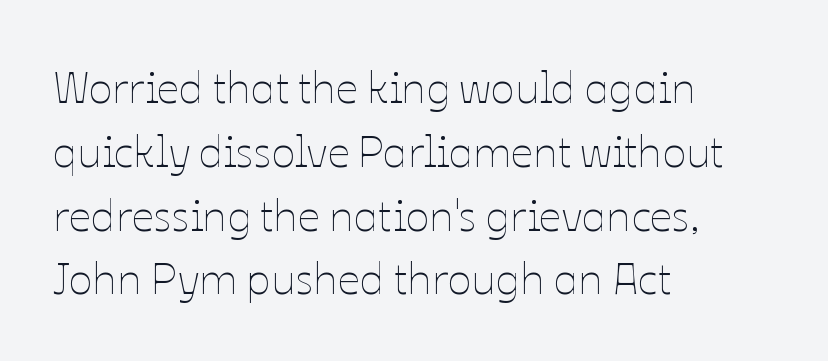
The image shows 44 px thin type, upright; set left-aligned, normal line spacing (1.45x), normal letter spacing, not underlined; low stroke contrast and a medium x-height.
